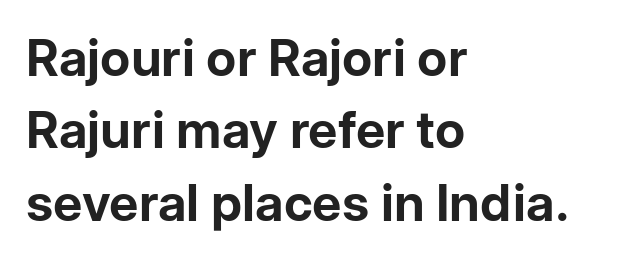
Q: Is the text bold? A: Yes.
Q: Is the text italic (slanted)? A: No, it is upright.
Q: Is the typeface a serif or a sans-serif typeface? A: Sans-serif.
Q: Is the text underlined? A: No.
Q: How is the paragraph aligned? A: Left-aligned.
Q: Is the spacing between letters normal or unusually wide? A: Normal.
Q: Is the spacing between lines tight, normal or loose? A: Normal.
Q: Width (condensed, normal, or wide)? A: Normal.
Q: Stroke contrast? A: Low.
Q: x-height? A: Medium.
Q: Monospaced? A: No.
